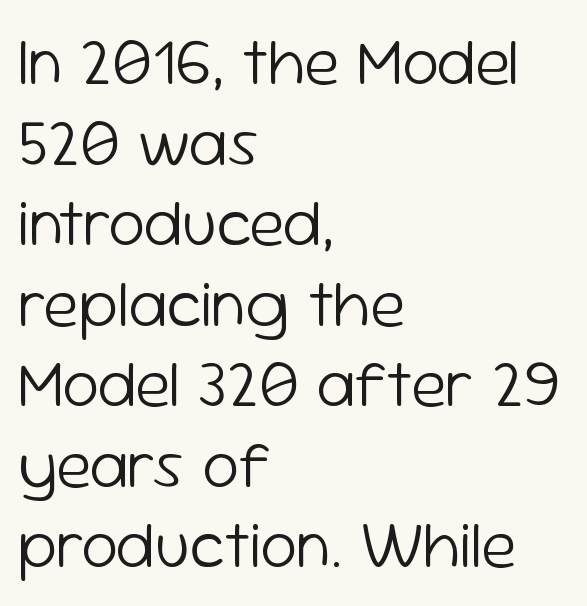
Stroke mass is kept to a normal reading level or below. If you drew a line through each stem, it would be perfectly vertical. Is the block centered? No — it sits flush against the left margin. The font family rendered here belongs to the sans-serif group. Words appear dense and cohesive because spacing is normal.
